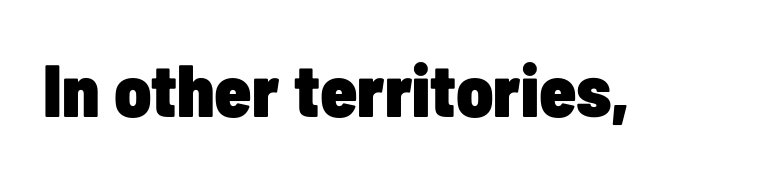
{"serif": "no", "italic": "no", "bold": "yes", "weight": "heavy", "width": "condensed", "stroke_contrast": "low", "x_height": "medium", "monospaced": "no", "underline": "no", "letter_spacing": "normal", "letter_spacing_em": 0.0, "glyph_px": 74}
